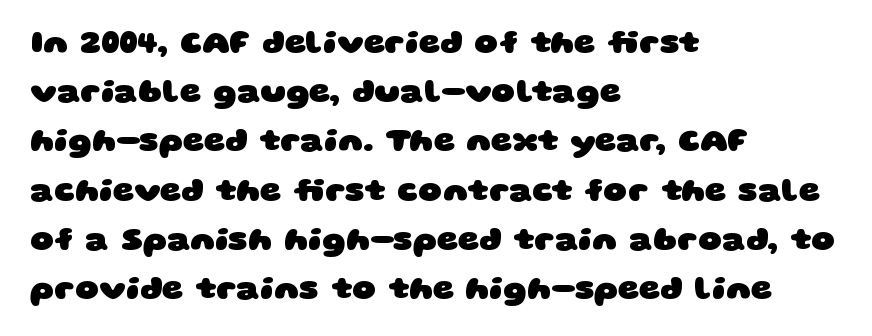
The characters display no serif detailing; their extremities are plain. Decoration check: the copy has no underline. Tracking here is standard; glyphs follow each other at the usual distance. This sample is left-justified, so line endings fall wherever the words run out. Look at the stroke-to-counter ratio: heavy, a bold. Varying glyph widths throughout — classic text-font behaviour.
